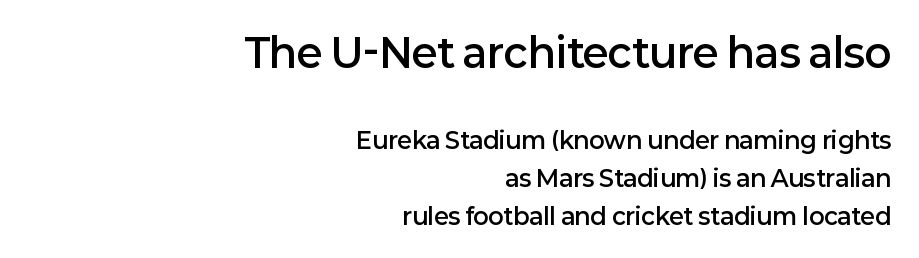
Observe the ordinary spacing: letters are neighbours, not strangers. The passage shown begins with its larger block and ends with its smaller one. Only glyphs here, with clear space below each row. The typesetting leans somewhat heavy: a semibold.
